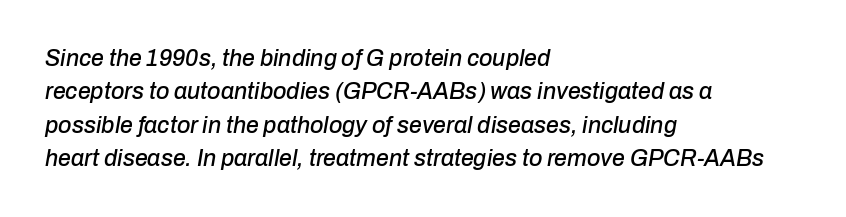
Q: Is the text italic (slanted)? A: Yes, it leans right by about 10 degrees.
Q: Is the text underlined? A: No.
Q: How is the paragraph aligned? A: Left-aligned.
Q: Is the spacing between letters normal or unusually wide? A: Normal.
Q: Is the spacing between lines tight, normal or loose? A: Normal.
